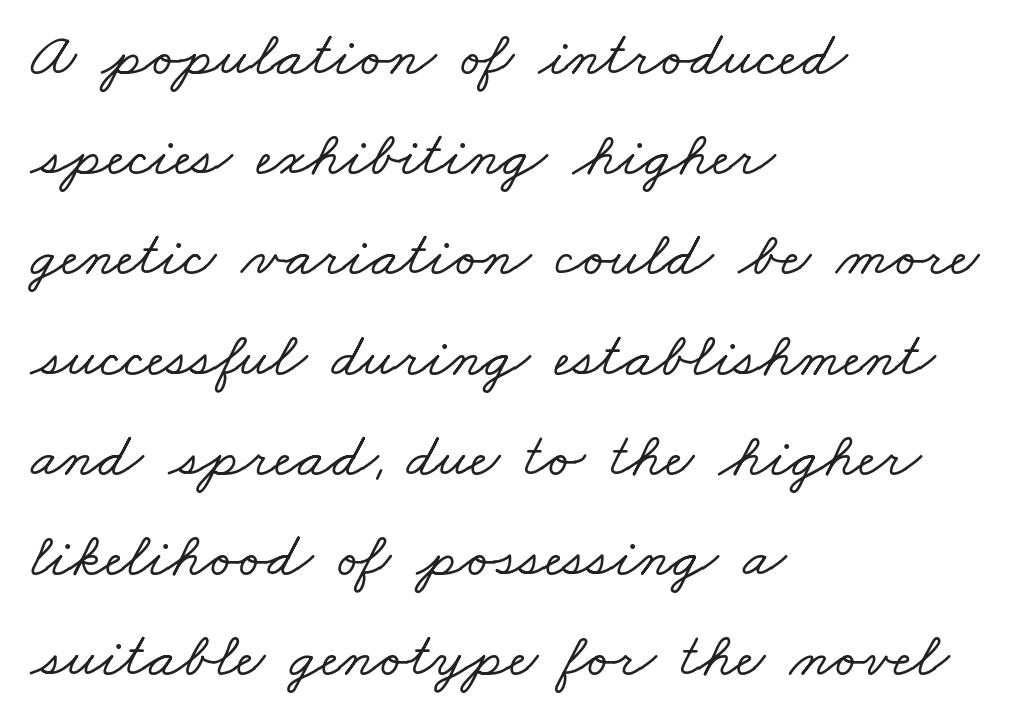
{"serif": "yes", "width": "wide", "stroke_contrast": "low", "x_height": "small", "monospaced": "no", "underline": "no", "align": "left", "line_spacing": "normal", "line_spacing_ratio": 1.59, "letter_spacing": "normal", "letter_spacing_em": 0.0, "glyph_px": 63}
